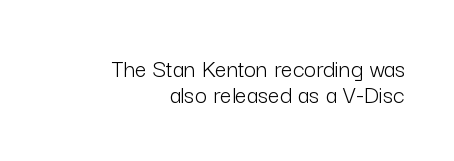
A flush-right, rag-left setting is used for this passage. Ascenders rise straight up at ninety degrees. Each row of text sits above clean, open space. The line texture is even and compact thanks to regular tracking. The space between consecutive lines is stingy. Stems and bowls with no extra thickness — not bold.
